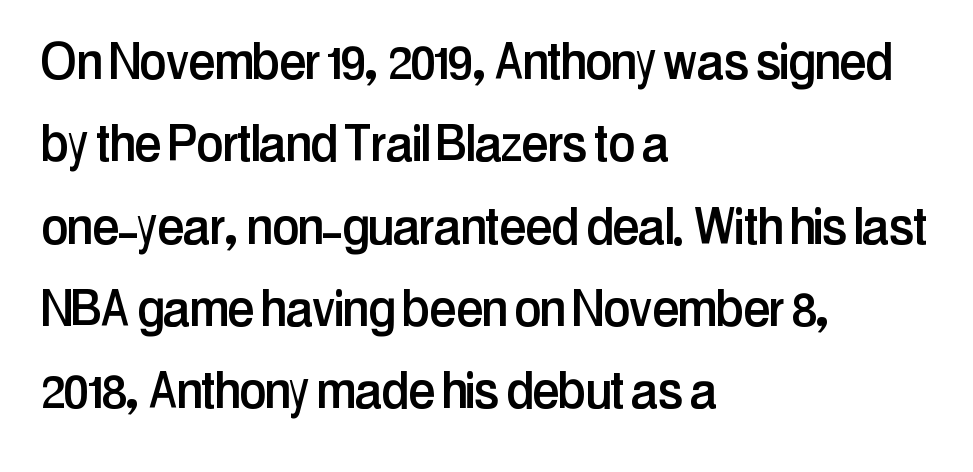
Think of a printed novel: that variable character pitch is what you see here. Look at the bottom of the vertical strokes: they stop flat, with no serifs. You could call the tracking neutral — neither tight nor loose. This sample uses an upright cut, with every glyph sitting square on the baseline. No word sits above an underline. The rows are spaced the way most documents space them.
